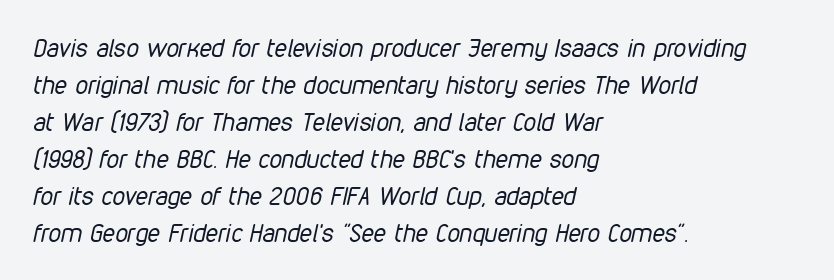
The image shows 25 px text type, italic (leaning right); set left-aligned, normal line spacing (1.48x), normal letter spacing, not underlined.
